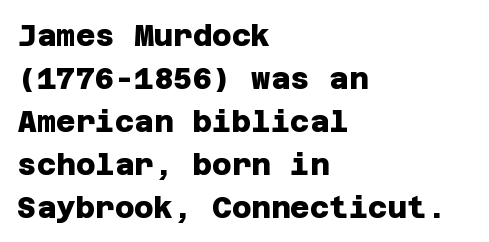
{"serif": "no", "bold": "yes", "weight": "heavy", "width": "normal", "stroke_contrast": "low", "x_height": "large", "underline": "no", "align": "left", "line_spacing": "normal", "line_spacing_ratio": 1.43, "letter_spacing": "normal", "letter_spacing_em": 0.0, "glyph_px": 30}
